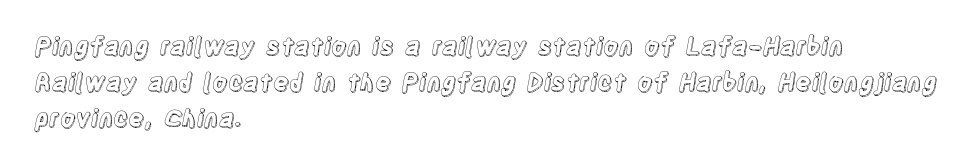
The image shows 24 px text type; set left-aligned, normal line spacing (1.5x), normal letter spacing, not underlined.
